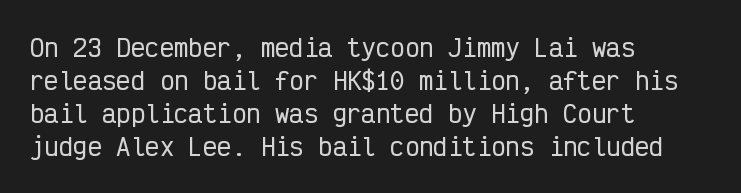
The lines are quadded left. Does extra space separate the letters? No, they use regular spacing. Tall strokes in this sample are plumb rather than angled. Notice how descenders clear the ascenders below comfortably — that's standard leading. This rendering features lettering with no underline.
